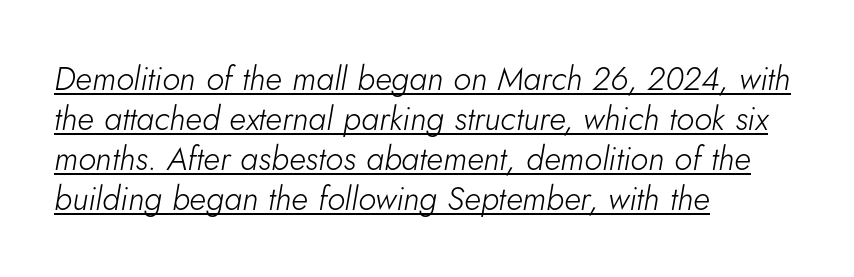
The image shows 33 px light type, italic (leaning right); set left-aligned, line spacing 1.21x, normal letter spacing, underlined; low stroke contrast and a small x-height.
